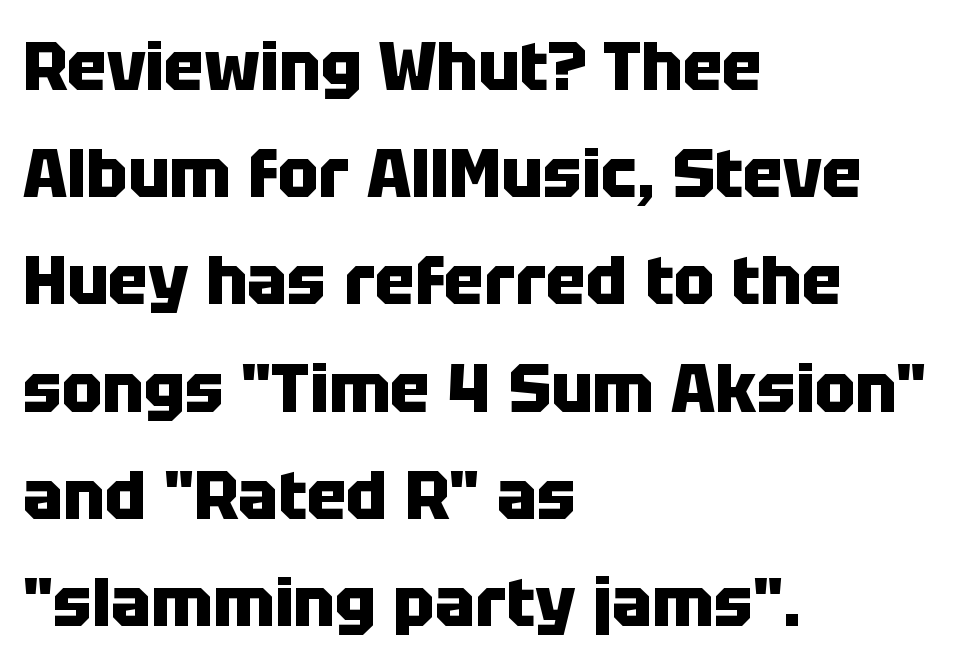
This sample uses plain, unmodified letter spacing. The type family on display is of the sans-serif kind. Plenty of ink on the page — the face is bold. Visually the block forms a straight wall on the left and a jagged coastline on the right.
